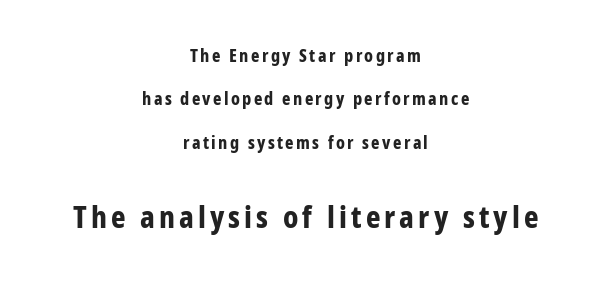
Q: Is the text bold? A: Yes.
Q: Is the text italic (slanted)? A: No, it is upright.
Q: Is the typeface a serif or a sans-serif typeface? A: Sans-serif.
Q: Is the text underlined? A: No.
Q: How is the paragraph aligned? A: Centered.
Q: Is the spacing between lines tight, normal or loose? A: Loose.
Q: Which block of text is set in a larger size, the first (top) or the second (bottom)? A: The second (bottom) one.
Q: Width (condensed, normal, or wide)? A: Condensed.
Q: Stroke contrast? A: Low.
Q: x-height? A: Medium.
Q: Monospaced? A: No.
